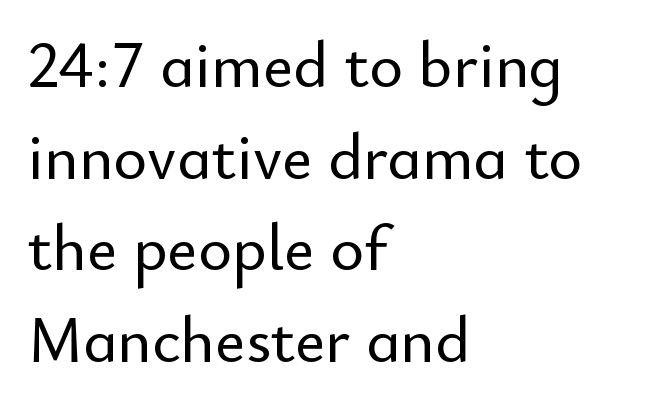
The image shows 65 px sans-serif type, upright; set left-aligned, normal line spacing (1.41x), normal letter spacing, not underlined; low stroke contrast and a small x-height.
